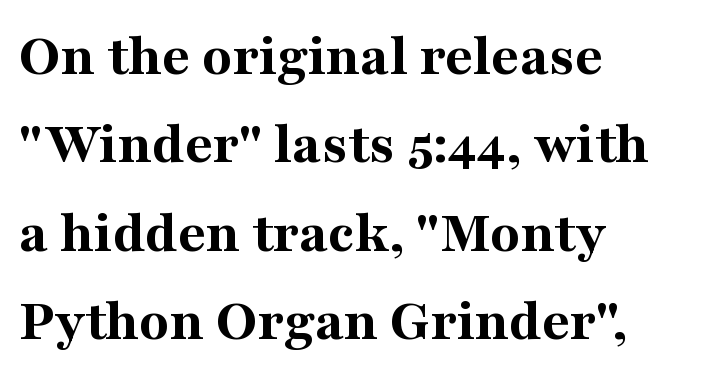
Students, note that the glyphs here touch the page at normal intervals. Notice how the passage keeps a crisp vertical edge on the left only. The area under the type is left untouched. The characters display serif detailing at their extremities.
